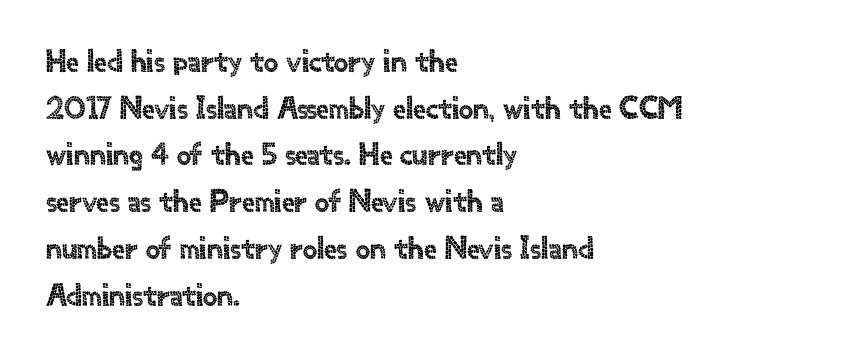
The image shows 32 px sans-serif type, upright; set left-aligned, normal line spacing (1.46x), normal letter spacing, not underlined; a small x-height.
